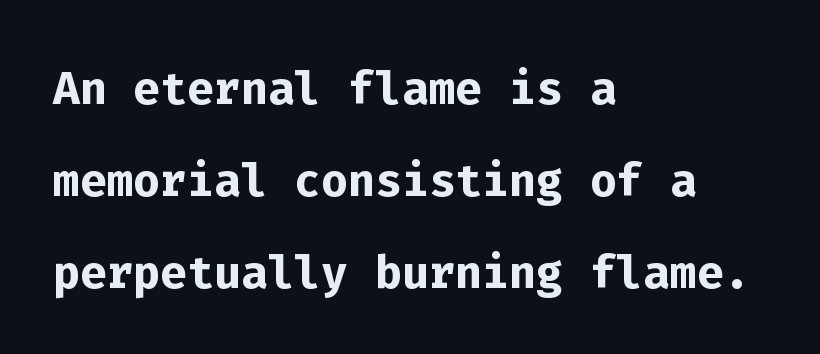
The image shows 63 px semibold sans-serif type, upright, monospaced; set left-aligned, normal line spacing (1.46x), normal letter spacing, not underlined; low stroke contrast and a medium x-height.
